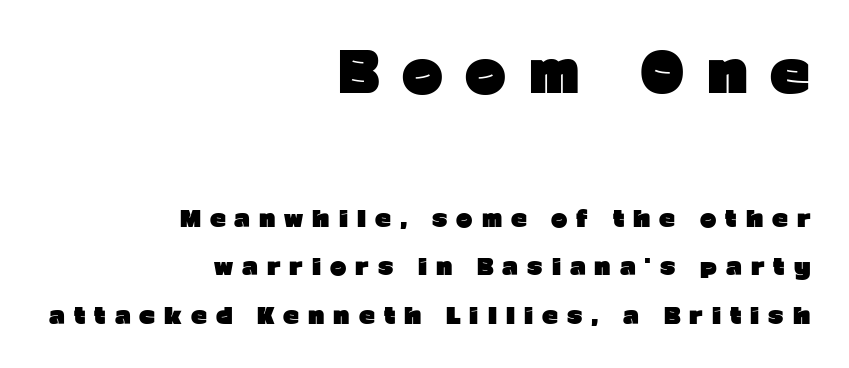
The rendering shows plain stroke endings on the letterforms — a sans-serif design. If you drew a ruler down the right edge, every line would touch it. Varying glyph widths throughout — classic text-font behaviour. In terms of letterspacing, this is a distinctly airy, spread setting. Every letter is thick-stroked: bold, no question.
